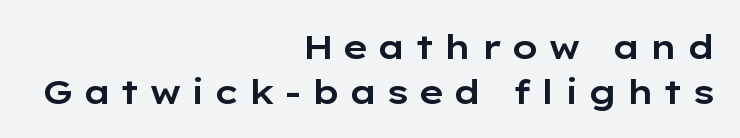
Q: Is the text italic (slanted)? A: No, it is upright.
Q: Is the typeface a serif or a sans-serif typeface? A: Sans-serif.
Q: Is the text underlined? A: No.
Q: How is the paragraph aligned? A: Right-aligned.
Q: Is the spacing between letters normal or unusually wide? A: Unusually wide.
Q: Is the spacing between lines tight, normal or loose? A: Normal.
Q: Width (condensed, normal, or wide)? A: Wide.
Q: Stroke contrast? A: Low.
Q: x-height? A: Medium.
Q: Monospaced? A: No.
